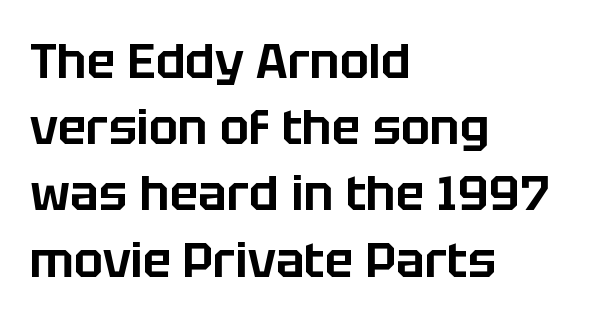
Honestly, there is no underline to notice here at all. You could not count columns in this text — the font is proportionally spaced. Honestly, the row spacing looks completely unremarkable. Typographically, this falls in the sans-serif category. The tracking reads as untouched default to a designer's eye. These lines were composed using upright roman letters.
